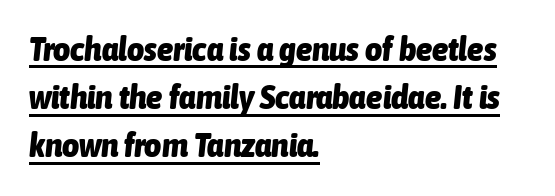
{"italic": "yes", "lean": "right", "slant_degrees": 6, "bold": "yes", "weight": "heavy", "width": "condensed", "stroke_contrast": "low", "x_height": "medium", "monospaced": "no", "underline": "yes", "align": "left", "line_spacing": "normal", "line_spacing_ratio": 1.46, "letter_spacing": "normal", "letter_spacing_em": 0.0, "glyph_px": 33}
